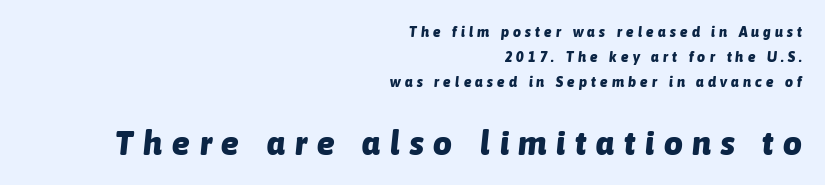
Typesetter's note: full bold, strokes at maximum text heaviness. Every character sits at an angle, as italics do. The more generous point size was reserved for the lower chunk. Each row of text sits above clean, open space.
